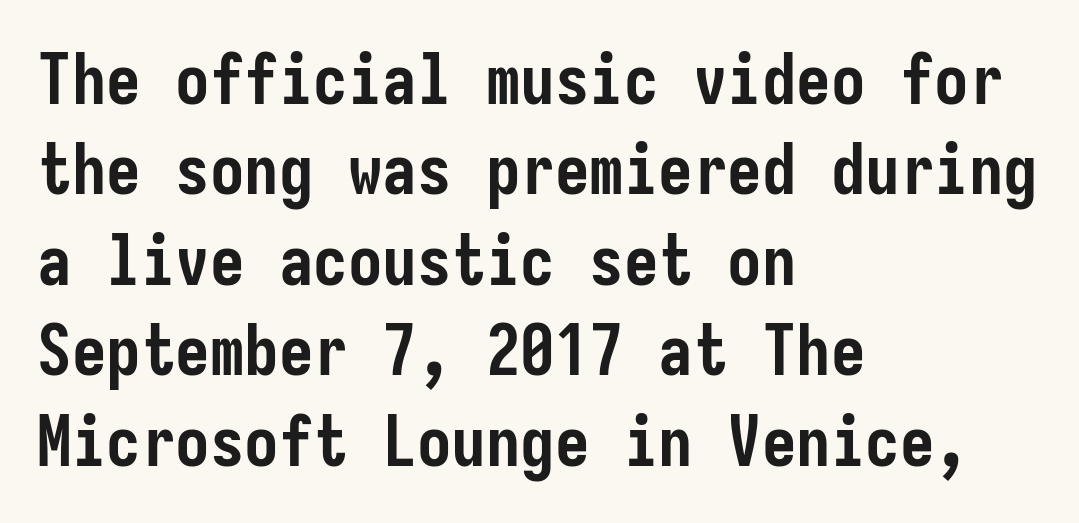
The image shows 69 px semibold, condensed sans-serif type, upright; set left-aligned, normal line spacing (1.31x), normal letter spacing, not underlined; low stroke contrast and a medium x-height.
